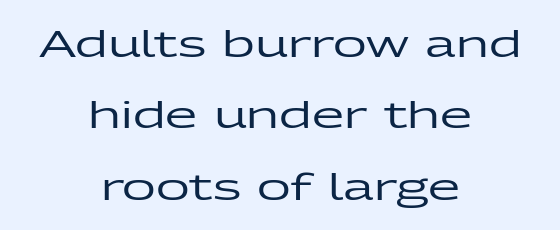
{"serif": "no", "italic": "no", "width": "wide", "stroke_contrast": "low", "x_height": "medium", "monospaced": "no", "underline": "no", "align": "center", "line_spacing": "loose", "line_spacing_ratio": 1.93, "letter_spacing": "normal", "letter_spacing_em": 0.0, "glyph_px": 37}
